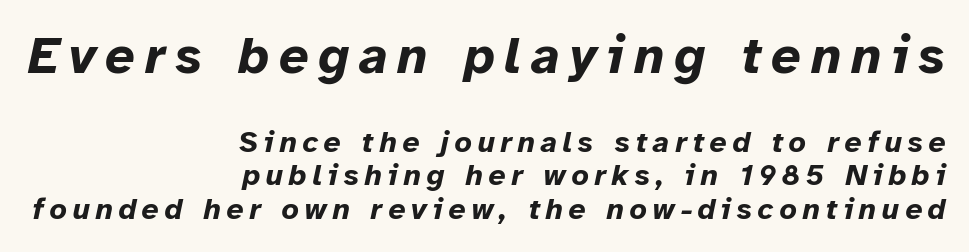
Larger block? The one above; the one below is distinctly smaller. The passage shown is typed in a proportional face where columns would drift. The foot of each line stays bare and open. Leftover space on each line is placed entirely before the opening word. These lines carry a lot of weight — the face is fully bold. Rendered with sloped, italic letterforms.
